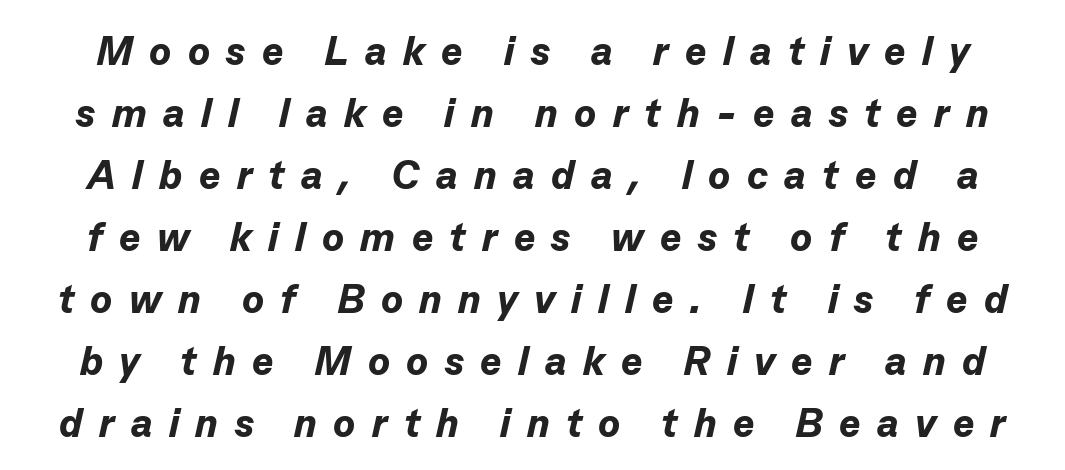
{"italic": "yes", "lean": "right", "slant_degrees": 13, "bold": "yes", "weight": "bold", "width": "normal", "stroke_contrast": "low", "x_height": "medium", "monospaced": "no", "underline": "no", "line_spacing": "normal", "line_spacing_ratio": 1.55, "letter_spacing": "wide", "letter_spacing_em": 0.41, "glyph_px": 40}
